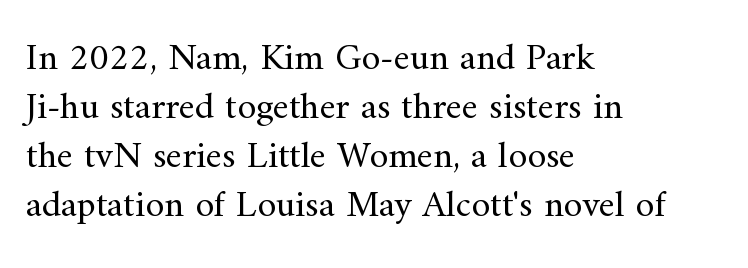
Q: Is the text bold? A: No.
Q: Is the text italic (slanted)? A: No, it is upright.
Q: Is the typeface a serif or a sans-serif typeface? A: Serif.
Q: Is the text underlined? A: No.
Q: How is the paragraph aligned? A: Left-aligned.
Q: Is the spacing between letters normal or unusually wide? A: Normal.
Q: Is the spacing between lines tight, normal or loose? A: Normal.
Q: Width (condensed, normal, or wide)? A: Normal.
Q: Stroke contrast? A: Medium.
Q: x-height? A: Small.
Q: Monospaced? A: No.
